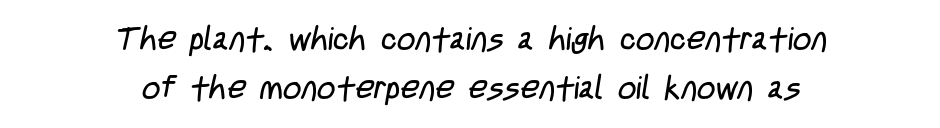
Check the space under the baseline: it is left empty. No extra ink here — the face is not bold. Nothing unusual about the tracking: characters are spaced as the font intends. Note: no serifs on the glyphs. Is this a fixed-width face? No — the glyphs have proportional, varying widths.
